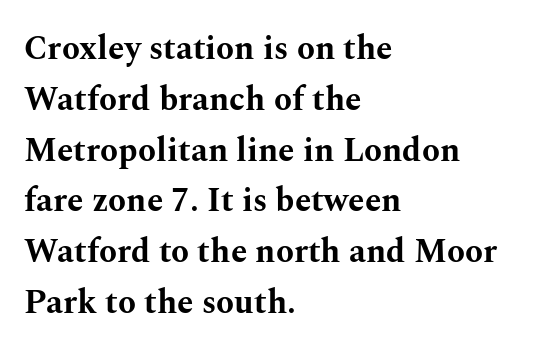
Q: Is the text bold? A: Yes.
Q: Is the text italic (slanted)? A: No, it is upright.
Q: Is the typeface a serif or a sans-serif typeface? A: Serif.
Q: Is the text underlined? A: No.
Q: How is the paragraph aligned? A: Left-aligned.
Q: Is the spacing between letters normal or unusually wide? A: Normal.
Q: Is the spacing between lines tight, normal or loose? A: Normal.
Q: Width (condensed, normal, or wide)? A: Wide.
Q: Stroke contrast? A: Medium.
Q: x-height? A: Medium.
Q: Monospaced? A: No.
